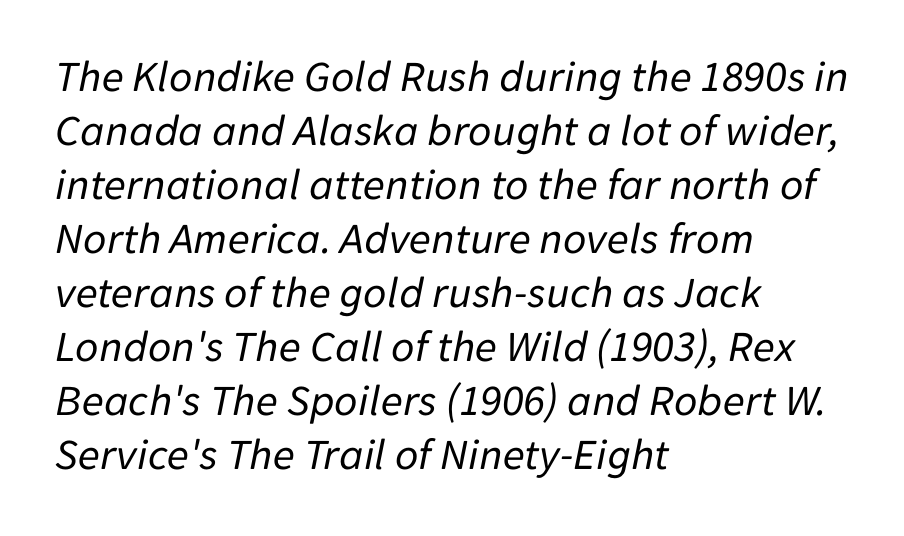
The image shows 45 px regular-weight type, italic (leaning right); set left-aligned, line spacing 1.2x, normal letter spacing, not underlined; low stroke contrast and a medium x-height.
